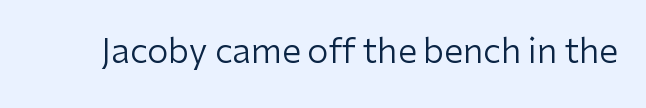
The rendering keeps characters at their native spacing. Serif or sans? Sans — the stroke terminals are bare. Heaviness? Minimal to ordinary, like unemphasized prose. This sample uses an upright cut, with every glyph sitting square on the baseline. Proportional: the letters do not fall into vertical columns. Glance below the letters and you will spot only blank space.
